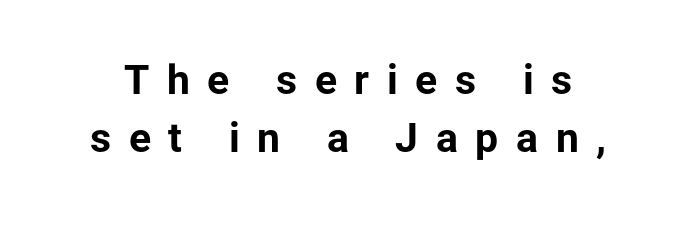
{"serif": "no", "italic": "no", "bold": "yes", "weight": "bold", "width": "normal", "stroke_contrast": "low", "x_height": "medium", "monospaced": "no", "underline": "no", "line_spacing": "normal", "line_spacing_ratio": 1.41, "letter_spacing": "wide", "letter_spacing_em": 0.43, "glyph_px": 41}
